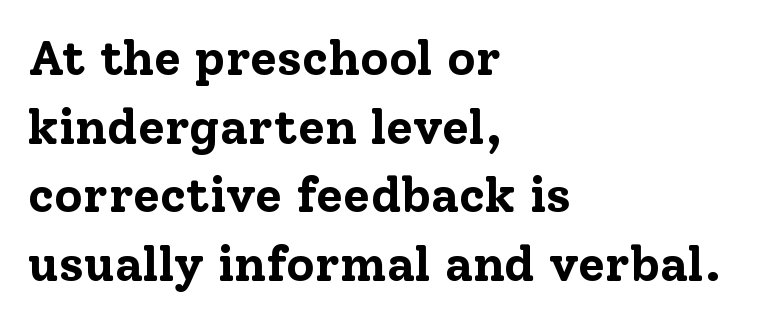
Q: Is the text bold? A: Yes.
Q: Is the text italic (slanted)? A: No, it is upright.
Q: Is the typeface a serif or a sans-serif typeface? A: Serif.
Q: Is the text underlined? A: No.
Q: How is the paragraph aligned? A: Left-aligned.
Q: Is the spacing between letters normal or unusually wide? A: Normal.
Q: Is the spacing between lines tight, normal or loose? A: Normal.
Q: Width (condensed, normal, or wide)? A: Normal.
Q: Stroke contrast? A: Low.
Q: x-height? A: Medium.
Q: Monospaced? A: No.
